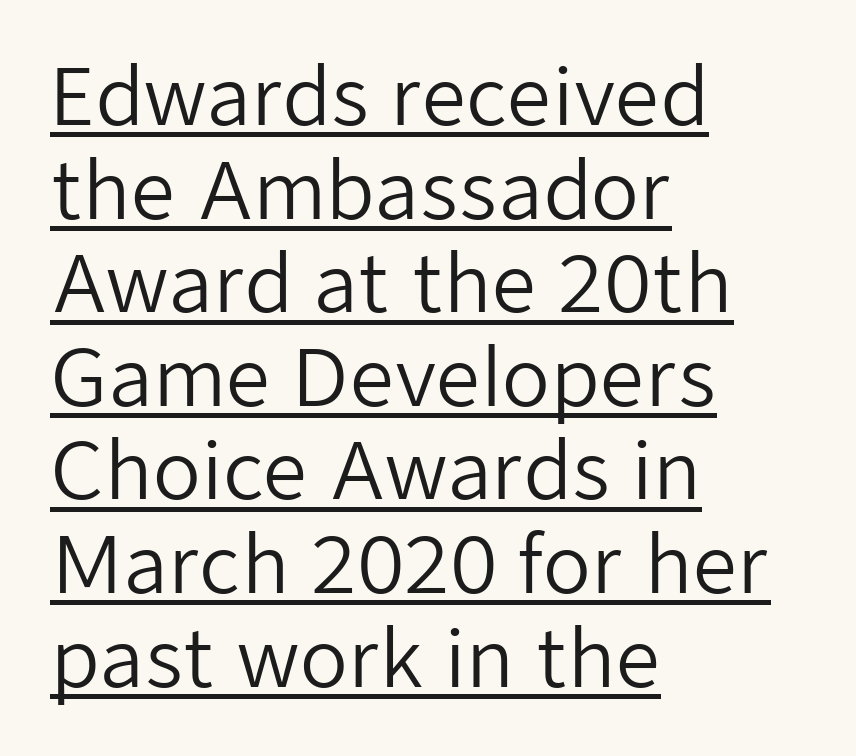
Q: Is the text bold? A: No.
Q: Is the text italic (slanted)? A: No, it is upright.
Q: Is the typeface a serif or a sans-serif typeface? A: Sans-serif.
Q: Is the text underlined? A: Yes.
Q: How is the paragraph aligned? A: Left-aligned.
Q: Is the spacing between letters normal or unusually wide? A: Normal.
Q: Width (condensed, normal, or wide)? A: Normal.
Q: Stroke contrast? A: Low.
Q: x-height? A: Medium.
Q: Monospaced? A: No.
